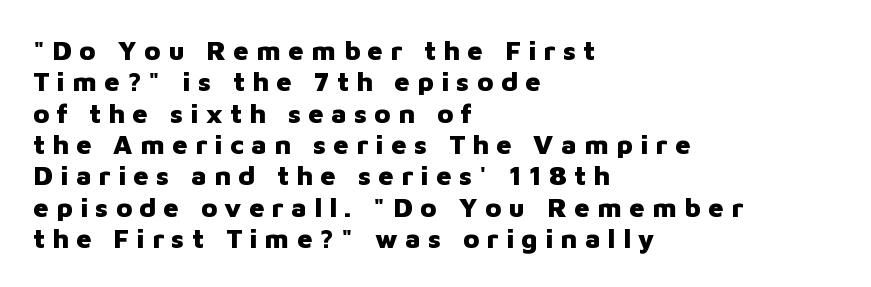
{"italic": "no", "bold": "yes", "underline": "no", "align": "left", "line_spacing_ratio": 1.16, "letter_spacing": "wide", "letter_spacing_em": 0.27, "glyph_px": 27}
